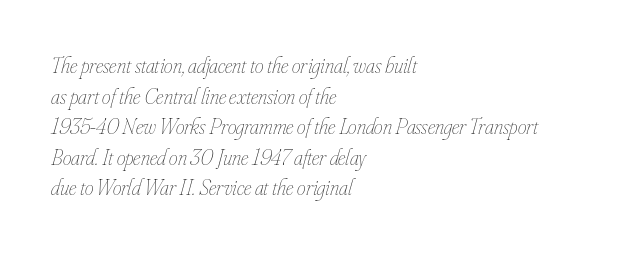
The image shows 22 px text type, italic (leaning right); set left-aligned, normal line spacing (1.39x), normal letter spacing, not underlined.
